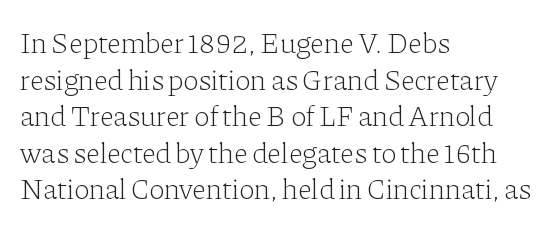
The image shows 29 px light serif type, upright; set left-aligned, normal line spacing (1.26x), normal letter spacing, not underlined; low stroke contrast and a medium x-height.
